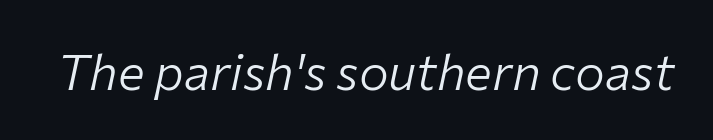
Q: Is the text bold? A: No.
Q: Is the text italic (slanted)? A: Yes, it leans right by about 12 degrees.
Q: Is the text underlined? A: No.
Q: Is the spacing between letters normal or unusually wide? A: Normal.
Q: Width (condensed, normal, or wide)? A: Normal.
Q: Stroke contrast? A: Low.
Q: x-height? A: Medium.
Q: Monospaced? A: No.
